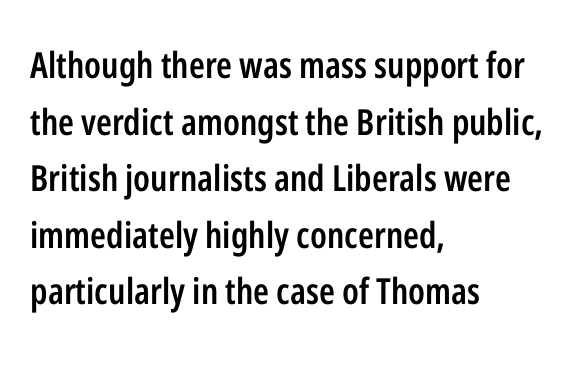
The image shows 36 px semibold, condensed sans-serif type, upright; set left-aligned, normal line spacing (1.57x), normal letter spacing, not underlined; low stroke contrast and a medium x-height.
